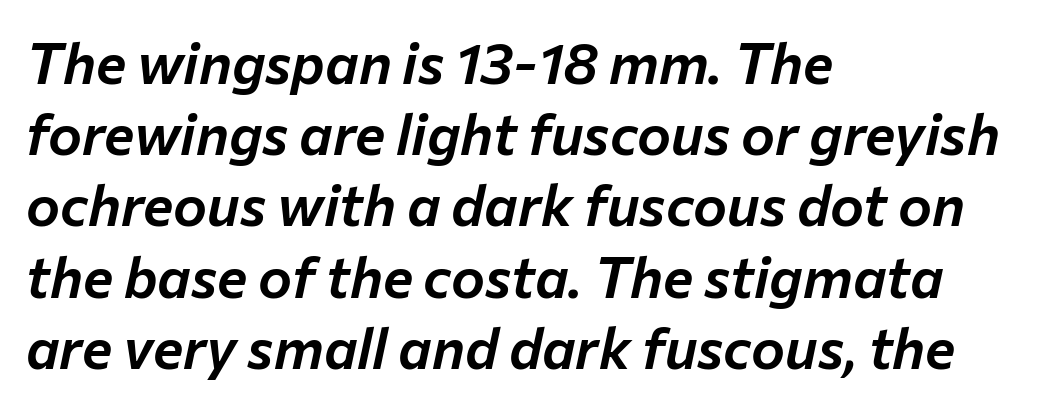
{"italic": "yes", "lean": "right", "slant_degrees": 12, "width": "normal", "stroke_contrast": "low", "x_height": "medium", "monospaced": "no", "underline": "no", "align": "left", "line_spacing": "normal", "line_spacing_ratio": 1.25, "letter_spacing": "normal", "letter_spacing_em": 0.0, "glyph_px": 57}
